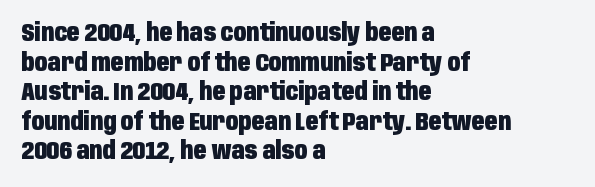
The image shows 24 px bold type, upright; set left-aligned, line spacing 1.23x, normal letter spacing, not underlined.
